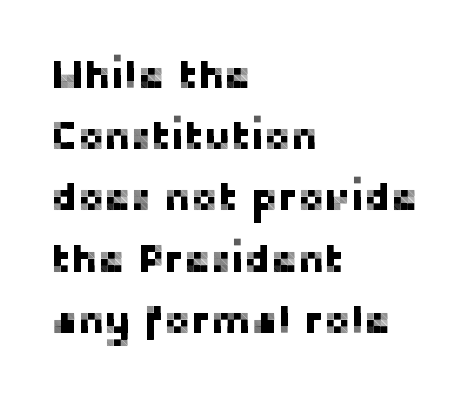
{"serif": "no", "italic": "no", "width": "normal", "stroke_contrast": "low", "x_height": "medium", "monospaced": "no", "underline": "no", "align": "left", "line_spacing": "normal", "line_spacing_ratio": 1.53, "letter_spacing": "normal", "letter_spacing_em": 0.0, "glyph_px": 40}
